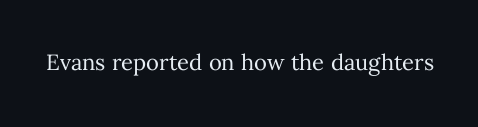
The image shows 22 px text type, upright; set normal letter spacing, not underlined.
